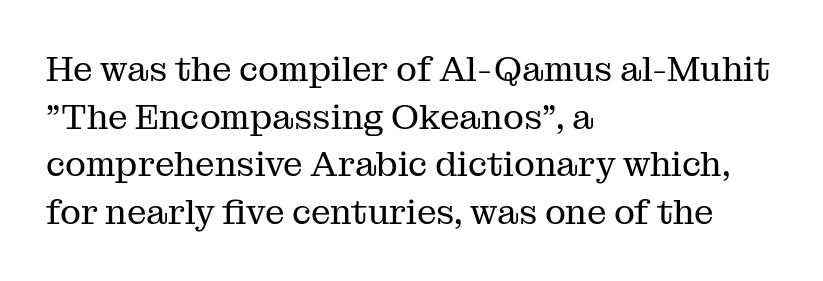
{"serif": "yes", "italic": "no", "bold": "no", "weight": "regular", "width": "normal", "stroke_contrast": "medium", "x_height": "medium", "monospaced": "no", "underline": "no", "align": "left", "line_spacing": "normal", "line_spacing_ratio": 1.36, "letter_spacing": "normal", "letter_spacing_em": 0.0, "glyph_px": 35}
